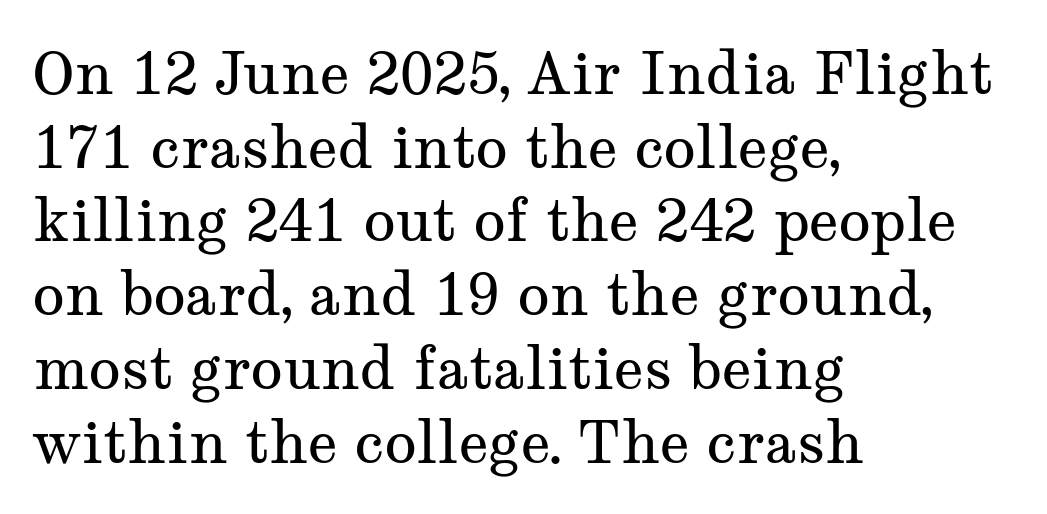
Q: Is the text bold? A: No.
Q: Is the text italic (slanted)? A: No, it is upright.
Q: Is the typeface a serif or a sans-serif typeface? A: Serif.
Q: Is the text underlined? A: No.
Q: How is the paragraph aligned? A: Left-aligned.
Q: Is the spacing between letters normal or unusually wide? A: Normal.
Q: Is the spacing between lines tight, normal or loose? A: Normal.
Q: Width (condensed, normal, or wide)? A: Wide.
Q: Stroke contrast? A: Medium.
Q: x-height? A: Medium.
Q: Monospaced? A: No.
